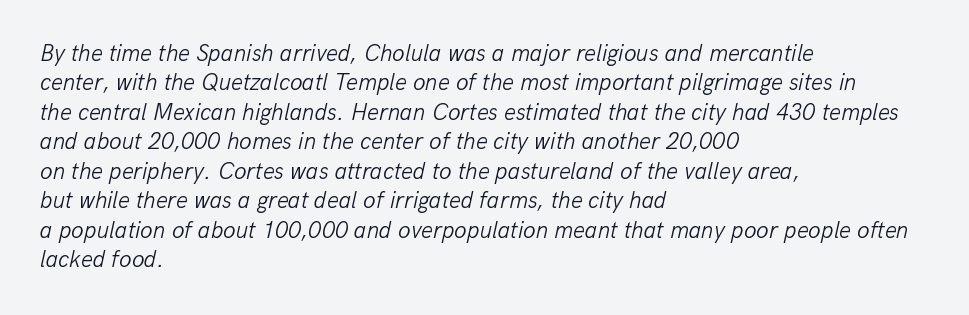
{"italic": "yes", "lean": "right", "slant_degrees": 13, "bold": "no", "underline": "no", "align": "left", "line_spacing": "normal", "line_spacing_ratio": 1.28, "letter_spacing": "normal", "letter_spacing_em": 0.0, "glyph_px": 23}
